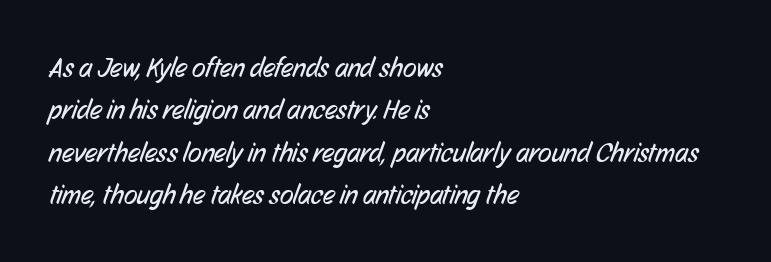
Vertically, the passage feels balanced, rows spaced as you'd expect. Stems and bowls with no extra thickness — not bold. The letters advance in unequal steps, a hallmark of proportional type. Caption: standard tracking, unaltered. The passage shown is typeset with a sans-serif family.
